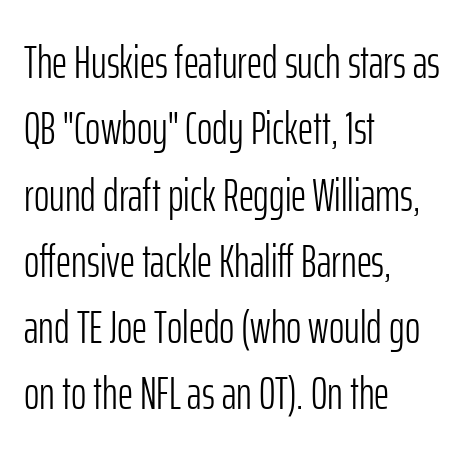
Varying glyph widths throughout — classic text-font behaviour. No chunkiness to these letters — they're not bold. The ragged edge is on the right, which tells us the setting is flush left. Spacing between characters is what you'd get straight out of the box.
